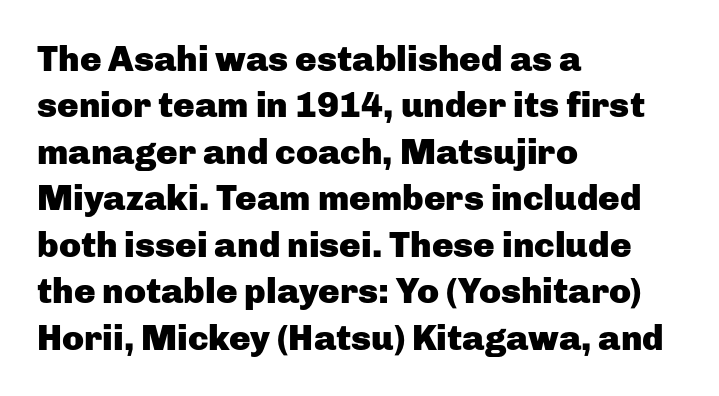
{"serif": "no", "italic": "no", "bold": "yes", "weight": "heavy", "width": "normal", "stroke_contrast": "low", "x_height": "medium", "monospaced": "no", "underline": "no", "align": "left", "line_spacing": "normal", "line_spacing_ratio": 1.29, "letter_spacing": "normal", "letter_spacing_em": 0.0, "glyph_px": 36}
